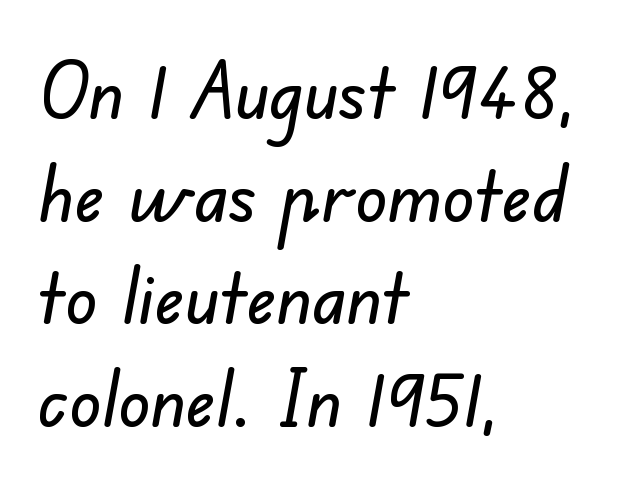
A typesetter would call this zero additional tracking. All the whitespace from short lines collects on the right. The lines sit at an ordinary, default distance from one another. The characters display no serif detailing; their extremities are plain. Underlining? Definitely not there. A typesetter would call this proportional, since set widths differ per character.
